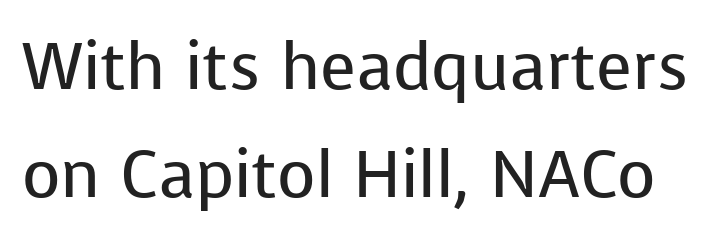
Q: Is the text bold? A: No.
Q: Is the text italic (slanted)? A: No, it is upright.
Q: Is the typeface a serif or a sans-serif typeface? A: Sans-serif.
Q: Is the text underlined? A: No.
Q: Is the spacing between letters normal or unusually wide? A: Normal.
Q: Is the spacing between lines tight, normal or loose? A: Normal.
Q: Width (condensed, normal, or wide)? A: Normal.
Q: Stroke contrast? A: Low.
Q: x-height? A: Medium.
Q: Monospaced? A: No.
